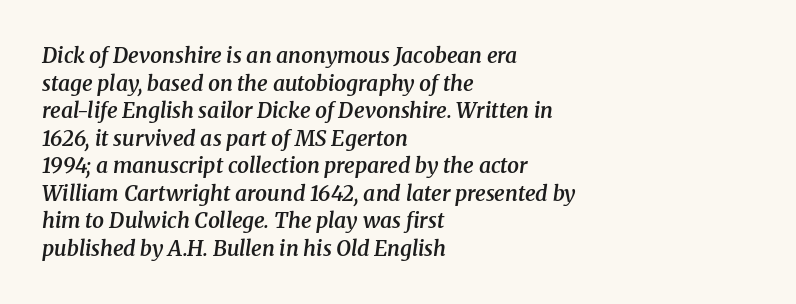
Summary of weight: moderately heavy, a semibold. Compared with ordinary roman type, these characters are visibly tilted. Letters rest on an invisible, unmarked baseline. Each new line begins a customary step beneath the previous one. Typeset ragged right — the left edge is the straight one. A typesetter would call this zero additional tracking.
